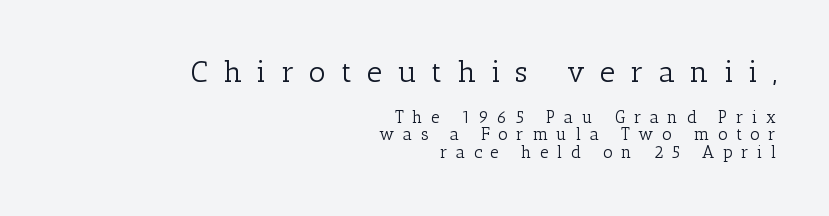
Q: Is the text bold? A: No.
Q: Is the text italic (slanted)? A: No, it is upright.
Q: Is the typeface a serif or a sans-serif typeface? A: Serif.
Q: Is the text underlined? A: No.
Q: How is the paragraph aligned? A: Right-aligned.
Q: Is the spacing between letters normal or unusually wide? A: Unusually wide.
Q: Is the spacing between lines tight, normal or loose? A: Tight.
Q: Which block of text is set in a larger size, the first (top) or the second (bottom)? A: The first (top) one.
Q: Width (condensed, normal, or wide)? A: Normal.
Q: Stroke contrast? A: Low.
Q: x-height? A: Medium.
Q: Monospaced? A: No.
